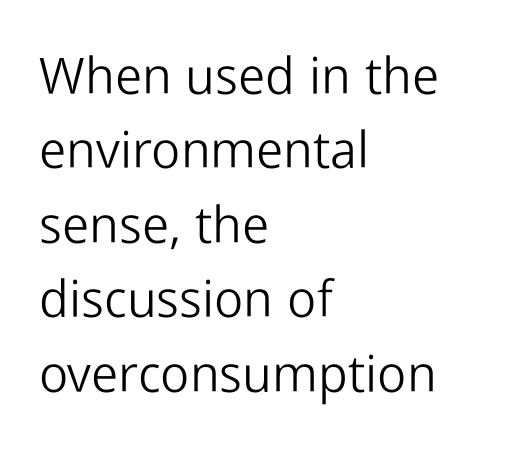
{"serif": "no", "italic": "no", "bold": "no", "weight": "light", "width": "normal", "stroke_contrast": "low", "x_height": "medium", "monospaced": "no", "underline": "no", "align": "left", "line_spacing": "normal", "line_spacing_ratio": 1.46, "letter_spacing": "normal", "letter_spacing_em": 0.0, "glyph_px": 51}
